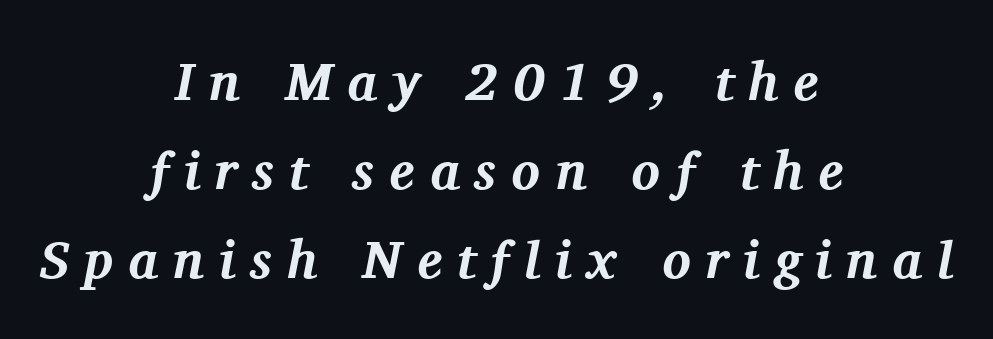
Q: Is the text bold? A: Yes.
Q: Is the text italic (slanted)? A: Yes, it leans right by about 11 degrees.
Q: Is the typeface a serif or a sans-serif typeface? A: Serif.
Q: Is the text underlined? A: No.
Q: How is the paragraph aligned? A: Centered.
Q: Is the spacing between letters normal or unusually wide? A: Unusually wide.
Q: Is the spacing between lines tight, normal or loose? A: Normal.
Q: Width (condensed, normal, or wide)? A: Normal.
Q: Stroke contrast? A: Medium.
Q: x-height? A: Medium.
Q: Monospaced? A: No.
